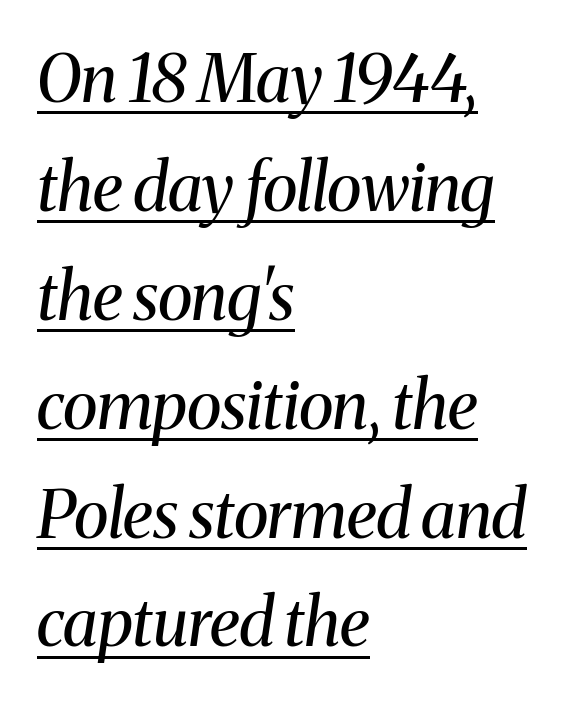
The image shows 66 px regular-weight serif type, italic (leaning right); set left-aligned, normal line spacing (1.65x), normal letter spacing, underlined; medium stroke contrast and a medium x-height.
